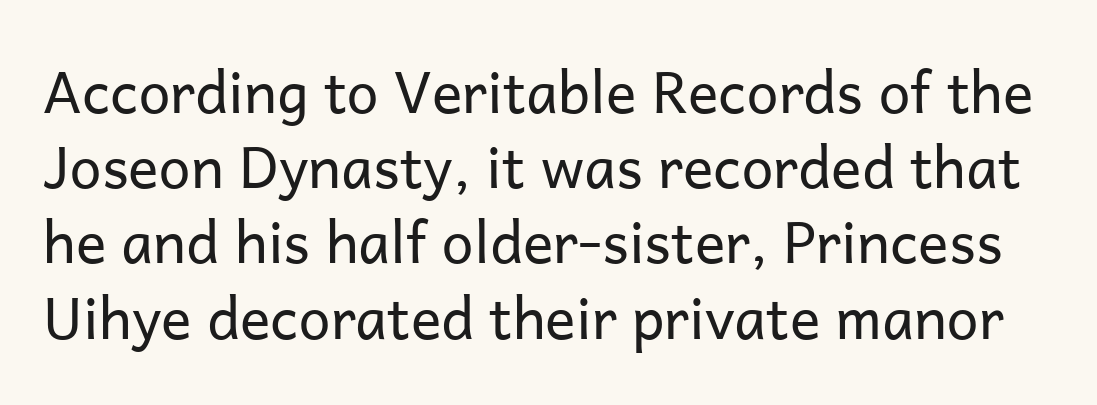
{"serif": "no", "italic": "no", "bold": "no", "weight": "regular", "width": "normal", "stroke_contrast": "low", "x_height": "medium", "monospaced": "no", "underline": "no", "line_spacing": "normal", "line_spacing_ratio": 1.32, "letter_spacing": "normal", "letter_spacing_em": 0.0, "glyph_px": 57}
